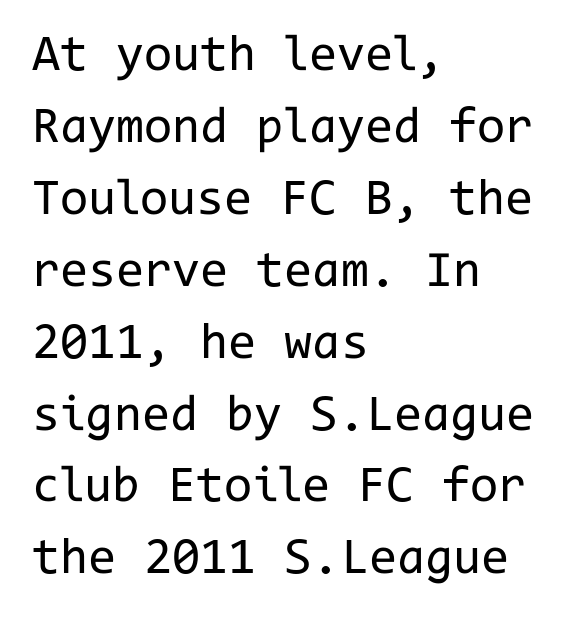
Each word holds together tightly as a unit, with standard inter-letter gaps. Monospaced: the letters line up in strict vertical columns. No letter is thick-stroked: the sample isn't bold. The passage shown is not underscored anywhere. The letters carry no serifs — their stems end cleanly without finishing strokes. Posture: straight, roman, zero tilt.
